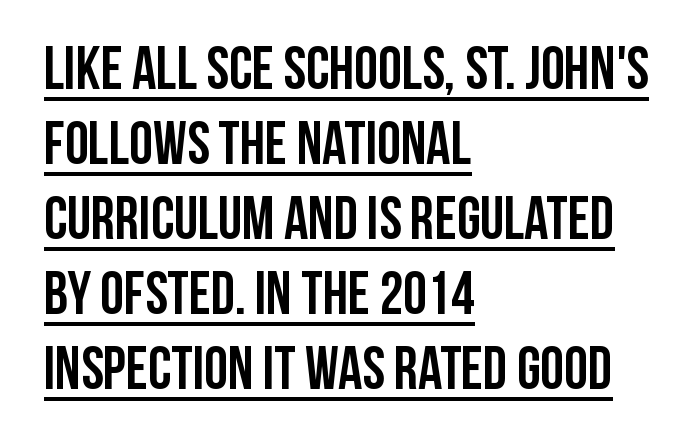
The image shows 60 px semibold, condensed sans-serif type, upright; set left-aligned, normal line spacing (1.25x), normal letter spacing, underlined; low stroke contrast and a large x-height.
